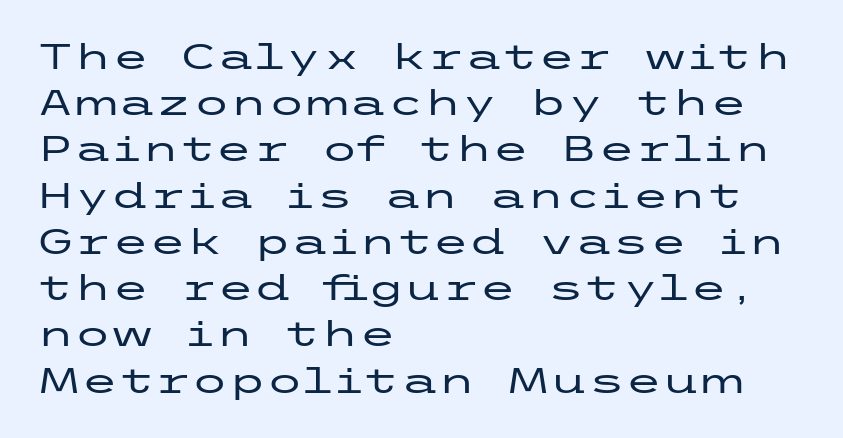
Q: Is the text italic (slanted)? A: No, it is upright.
Q: Is the typeface a serif or a sans-serif typeface? A: Sans-serif.
Q: Is the text underlined? A: No.
Q: How is the paragraph aligned? A: Left-aligned.
Q: Is the spacing between letters normal or unusually wide? A: Normal.
Q: Is the spacing between lines tight, normal or loose? A: Normal.
Q: Width (condensed, normal, or wide)? A: Wide.
Q: Stroke contrast? A: Low.
Q: x-height? A: Medium.
